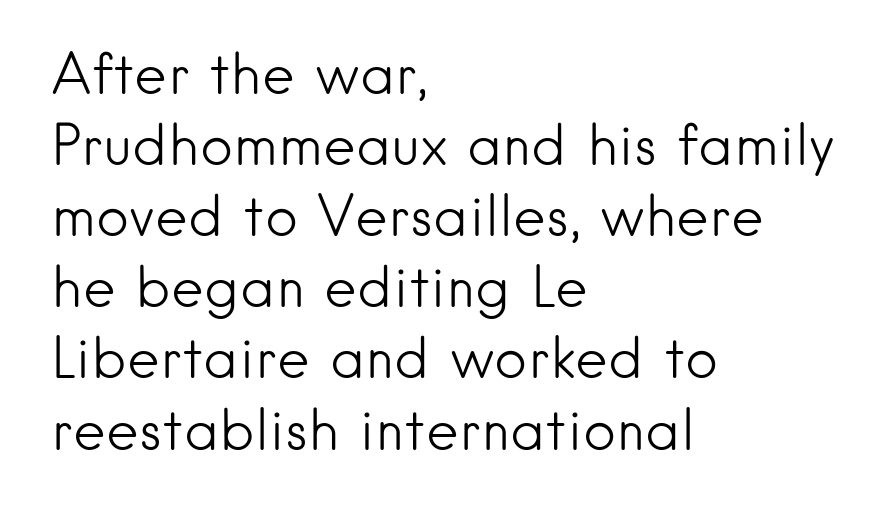
Q: Is the text bold? A: No.
Q: Is the text italic (slanted)? A: No, it is upright.
Q: Is the typeface a serif or a sans-serif typeface? A: Sans-serif.
Q: Is the text underlined? A: No.
Q: How is the paragraph aligned? A: Left-aligned.
Q: Is the spacing between letters normal or unusually wide? A: Normal.
Q: Is the spacing between lines tight, normal or loose? A: Normal.
Q: Width (condensed, normal, or wide)? A: Normal.
Q: Stroke contrast? A: Low.
Q: x-height? A: Small.
Q: Monospaced? A: No.
